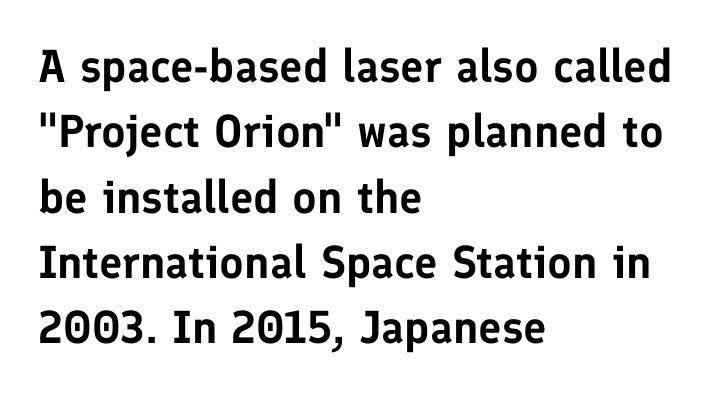
The space beneath each line is pristine and unruled. A typesetter would call this proportional, since set widths differ per character. Italic: no, the glyphs are upright roman. Stroke terminals: plain, sans-serif. The rag falls on the right side of this text block. The block of text has a typical density, with ordinary space between rows.
